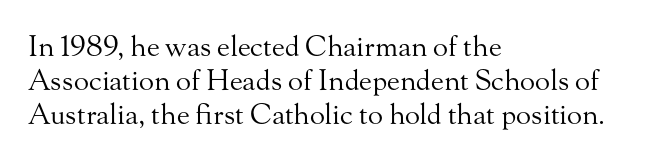
Q: Is the text bold? A: No.
Q: Is the text italic (slanted)? A: No, it is upright.
Q: Is the typeface a serif or a sans-serif typeface? A: Serif.
Q: Is the text underlined? A: No.
Q: How is the paragraph aligned? A: Left-aligned.
Q: Is the spacing between letters normal or unusually wide? A: Normal.
Q: Width (condensed, normal, or wide)? A: Normal.
Q: Stroke contrast? A: Medium.
Q: x-height? A: Small.
Q: Monospaced? A: No.
